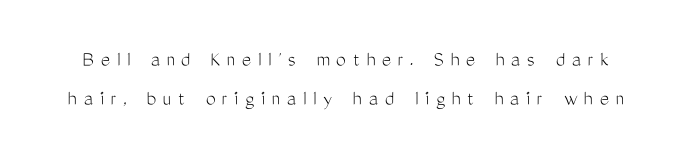
{"italic": "no", "bold": "no", "underline": "no", "line_spacing_ratio": 1.78, "letter_spacing": "wide", "letter_spacing_em": 0.3, "glyph_px": 22}
